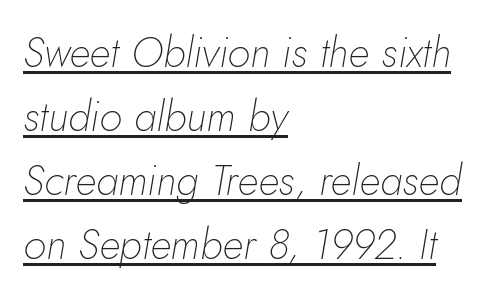
The image shows 42 px thin type, italic (leaning right); set left-aligned, normal line spacing (1.52x), normal letter spacing, underlined; low stroke contrast and a small x-height.
